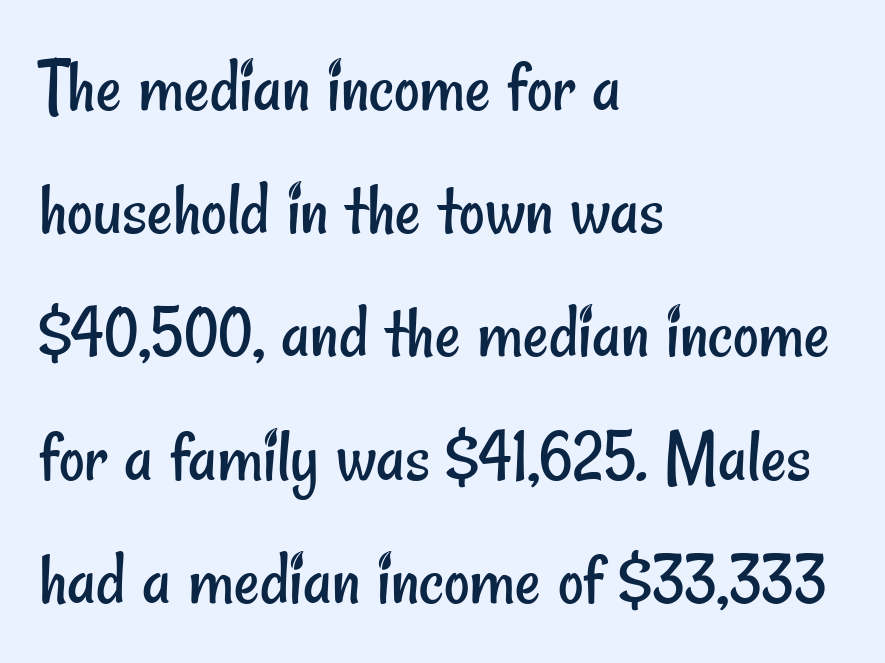
Q: Is the text bold? A: No.
Q: Is the typeface a serif or a sans-serif typeface? A: Sans-serif.
Q: Is the text underlined? A: No.
Q: How is the paragraph aligned? A: Left-aligned.
Q: Is the spacing between letters normal or unusually wide? A: Normal.
Q: Is the spacing between lines tight, normal or loose? A: Normal.
Q: Width (condensed, normal, or wide)? A: Condensed.
Q: Stroke contrast? A: Low.
Q: x-height? A: Small.
Q: Monospaced? A: No.
